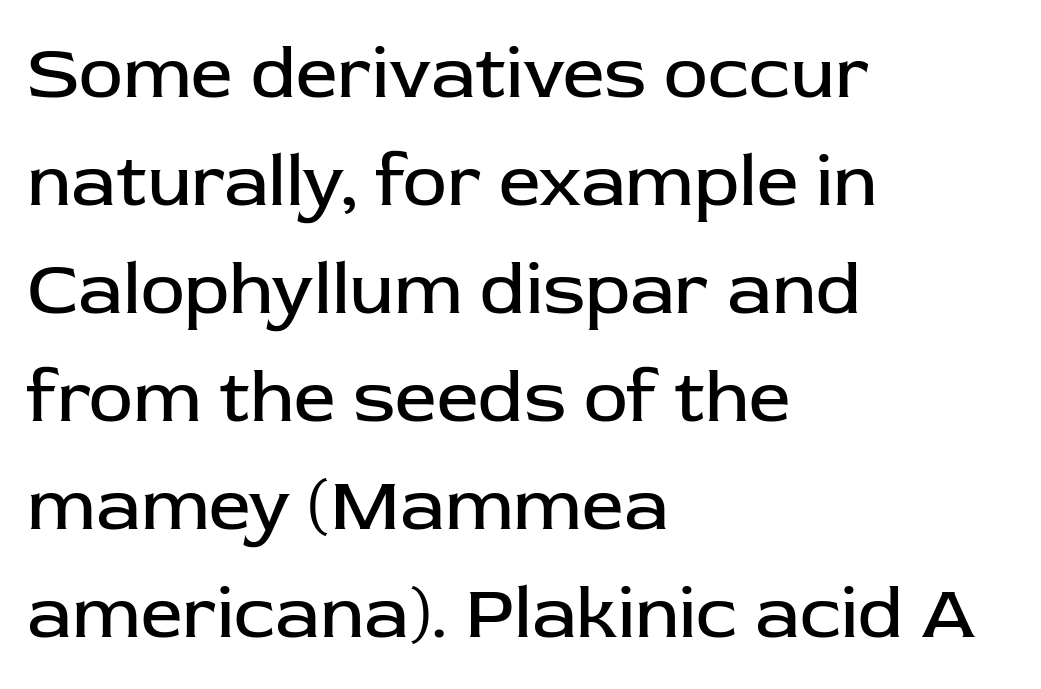
The image shows 74 px regular-weight sans-serif type, upright; set left-aligned, normal line spacing (1.46x), normal letter spacing, not underlined; low stroke contrast and a medium x-height.
